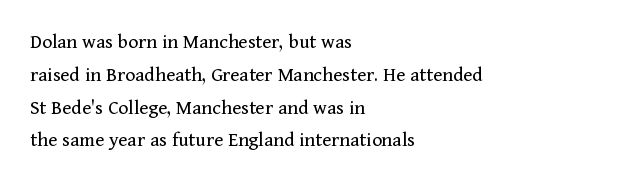
{"italic": "no", "bold": "no", "underline": "no", "align": "left", "line_spacing": "normal", "line_spacing_ratio": 1.56, "letter_spacing": "normal", "letter_spacing_em": 0.0, "glyph_px": 21}
